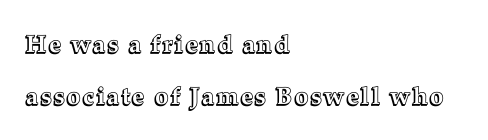
{"italic": "no", "underline": "no", "align": "left", "line_spacing": "loose", "line_spacing_ratio": 2.15, "glyph_px": 24}
